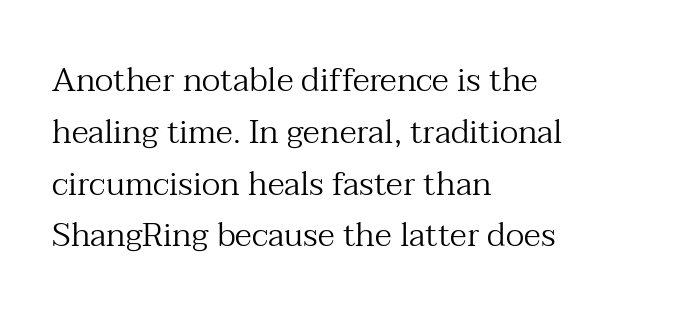
{"serif": "yes", "italic": "no", "bold": "no", "weight": "regular", "width": "normal", "stroke_contrast": "medium", "x_height": "medium", "monospaced": "no", "underline": "no", "align": "left", "line_spacing": "normal", "line_spacing_ratio": 1.57, "letter_spacing": "normal", "letter_spacing_em": 0.0, "glyph_px": 33}
